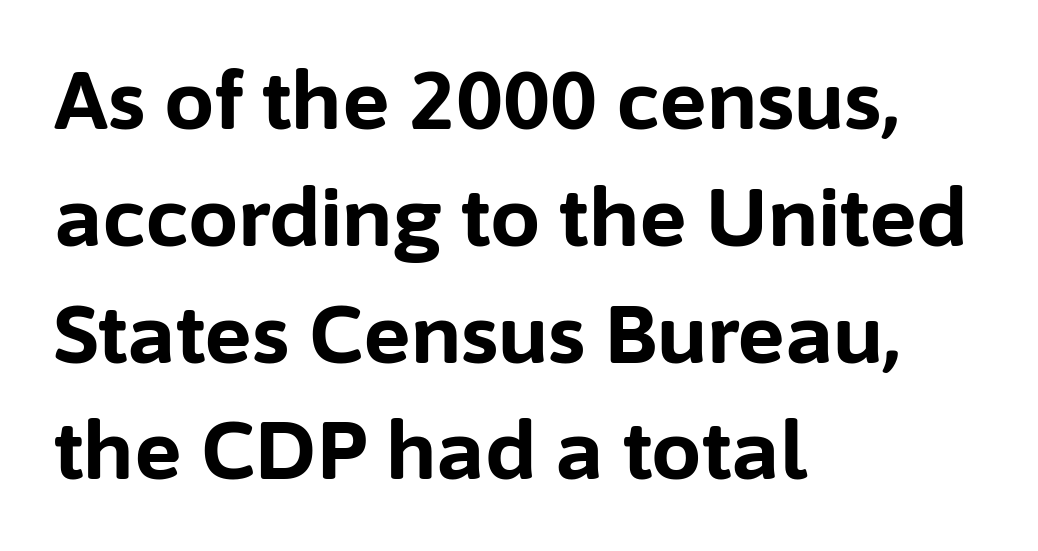
{"serif": "no", "italic": "no", "bold": "yes", "weight": "bold", "width": "normal", "stroke_contrast": "low", "x_height": "medium", "monospaced": "no", "underline": "no", "align": "left", "line_spacing": "normal", "line_spacing_ratio": 1.46, "letter_spacing": "normal", "letter_spacing_em": 0.0, "glyph_px": 80}
